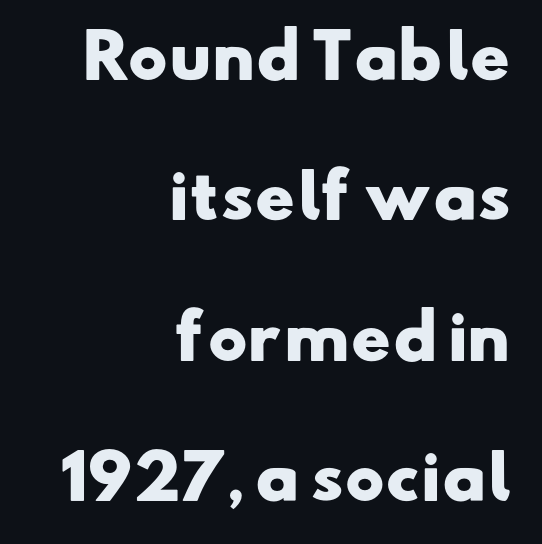
Does the copy run flush right? Yes — the right margin is perfectly even. The letters advance in unequal steps, a hallmark of proportional type. The space beneath each line is pristine and unruled. Spacing between characters is what you'd get straight out of the box. Baseline-to-baseline distance is far greater than the letter height.
